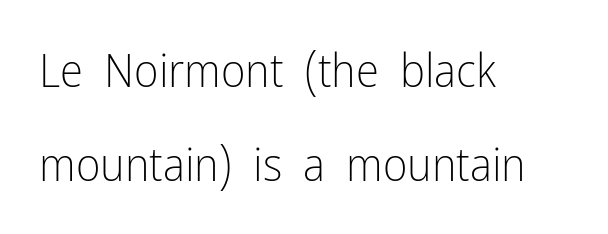
Q: Is the text bold? A: No.
Q: Is the text italic (slanted)? A: No, it is upright.
Q: Is the typeface a serif or a sans-serif typeface? A: Sans-serif.
Q: Is the text underlined? A: No.
Q: How is the paragraph aligned? A: Left-aligned.
Q: Is the spacing between letters normal or unusually wide? A: Normal.
Q: Is the spacing between lines tight, normal or loose? A: Loose.
Q: Width (condensed, normal, or wide)? A: Condensed.
Q: Stroke contrast? A: Low.
Q: x-height? A: Medium.
Q: Monospaced? A: No.
